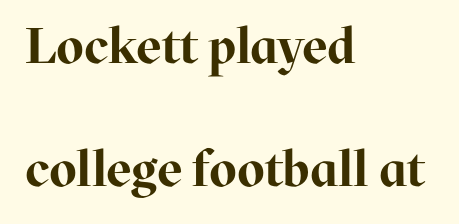
Look at the tracking — it's just the regular setting, nothing added. Posture: straight, roman, zero tilt. These lines are composed in type with serifs. If you drew a ruler down the left edge, every line would touch it. A clean baseline with only descenders dipping below it.
